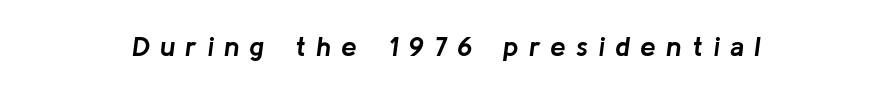
The image shows 28 px semibold type, italic (leaning right); set unusually wide letter spacing (+0.36 em), not underlined; low stroke contrast and a medium x-height.
